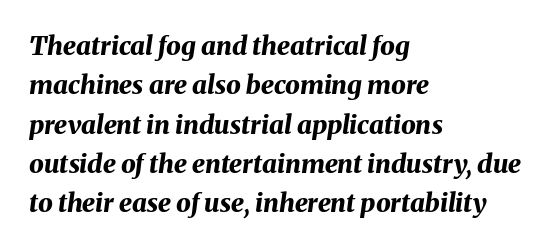
Q: Is the text bold? A: Yes.
Q: Is the text italic (slanted)? A: Yes, it leans right by about 8 degrees.
Q: Is the text underlined? A: No.
Q: How is the paragraph aligned? A: Left-aligned.
Q: Is the spacing between letters normal or unusually wide? A: Normal.
Q: Is the spacing between lines tight, normal or loose? A: Normal.
